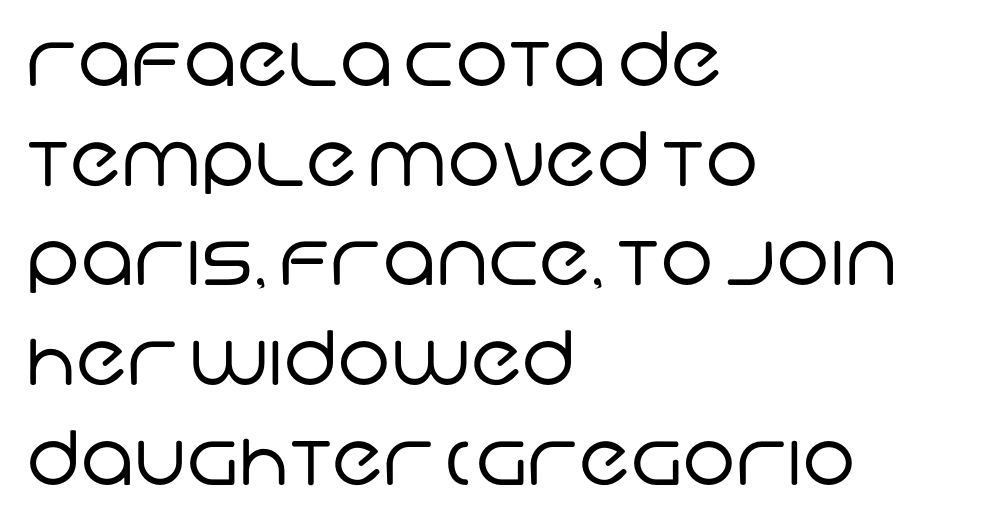
The image shows 75 px regular-weight sans-serif type; set left-aligned, normal line spacing (1.33x), normal letter spacing, not underlined; low stroke contrast and a large x-height.
